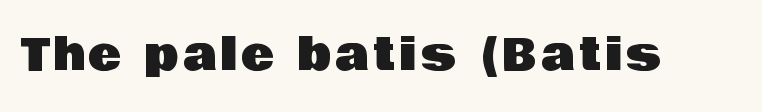
Q: Is the text italic (slanted)? A: No, it is upright.
Q: Is the typeface a serif or a sans-serif typeface? A: Sans-serif.
Q: Is the text underlined? A: No.
Q: Width (condensed, normal, or wide)? A: Normal.
Q: Stroke contrast? A: Low.
Q: x-height? A: Large.
Q: Monospaced? A: No.
